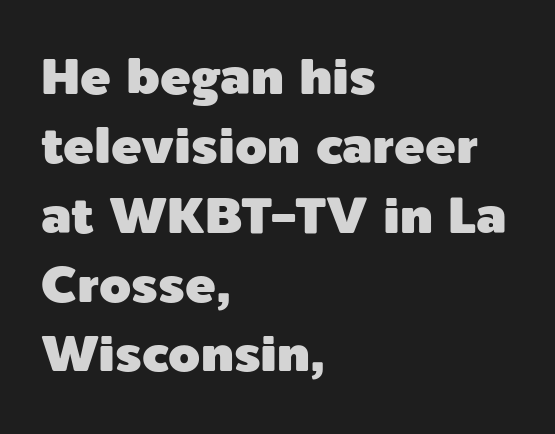
{"serif": "no", "italic": "no", "width": "normal", "x_height": "medium", "monospaced": "no", "underline": "no", "align": "left", "line_spacing": "normal", "line_spacing_ratio": 1.36, "letter_spacing": "normal", "letter_spacing_em": 0.0, "glyph_px": 51}
